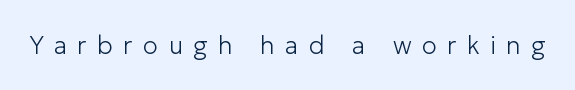
Q: Is the text bold? A: No.
Q: Is the text italic (slanted)? A: No, it is upright.
Q: Is the text underlined? A: No.
Q: Is the spacing between letters normal or unusually wide? A: Unusually wide.
